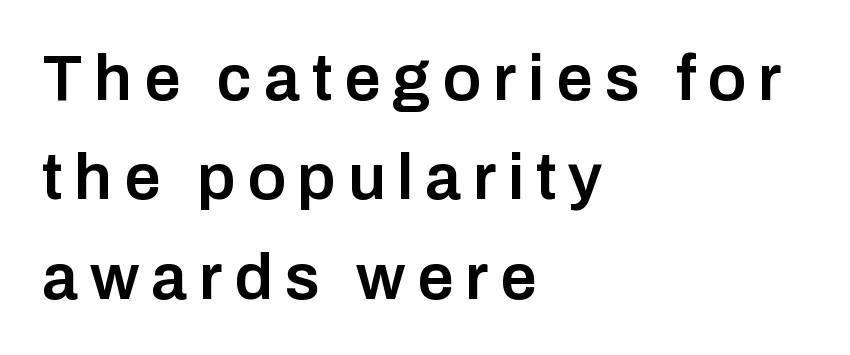
Q: Is the text bold? A: Semi-bold.
Q: Is the text italic (slanted)? A: No, it is upright.
Q: Is the typeface a serif or a sans-serif typeface? A: Sans-serif.
Q: Is the text underlined? A: No.
Q: How is the paragraph aligned? A: Left-aligned.
Q: Is the spacing between lines tight, normal or loose? A: Normal.
Q: Width (condensed, normal, or wide)? A: Normal.
Q: Stroke contrast? A: Low.
Q: x-height? A: Medium.
Q: Monospaced? A: No.
